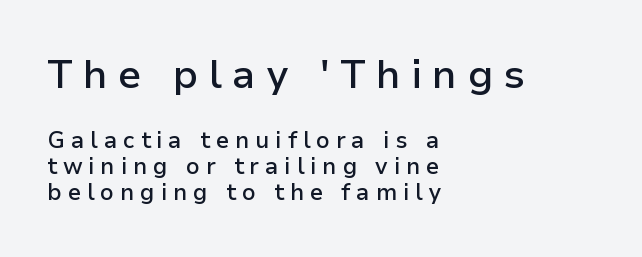
The image shows 40 px semibold sans-serif type, upright; set left-aligned, tight line spacing (1.13x), unusually wide letter spacing (+0.26 em), not underlined; the first (top) block is 1.74x larger; low stroke contrast and a medium x-height.
